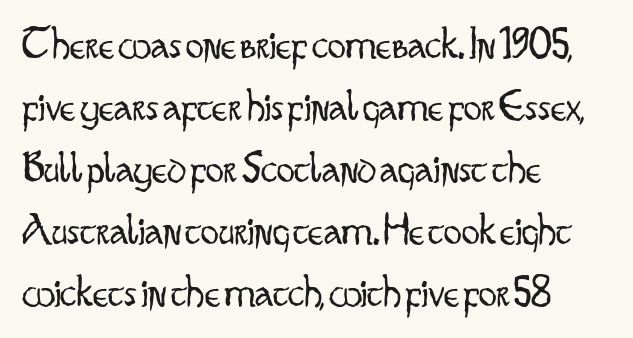
{"serif": "no", "italic": "no", "bold": "no", "weight": "light", "width": "condensed", "stroke_contrast": "low", "x_height": "small", "monospaced": "no", "underline": "no", "align": "left", "line_spacing": "normal", "line_spacing_ratio": 1.38, "letter_spacing": "normal", "letter_spacing_em": 0.0, "glyph_px": 45}
